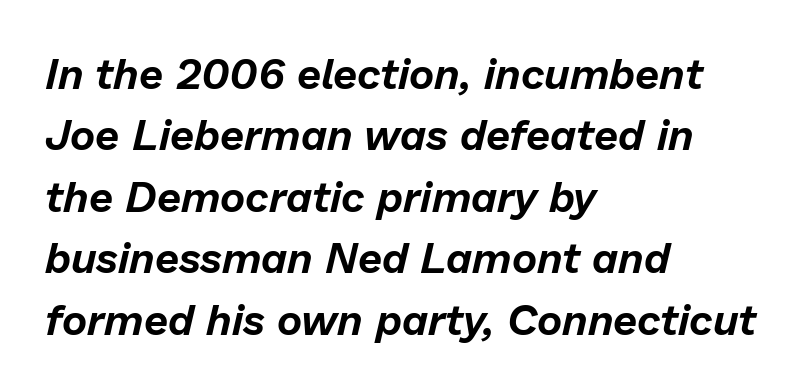
The image shows 43 px text type, italic (leaning right); set left-aligned, normal line spacing (1.43x), normal letter spacing, not underlined; low stroke contrast and a medium x-height.
